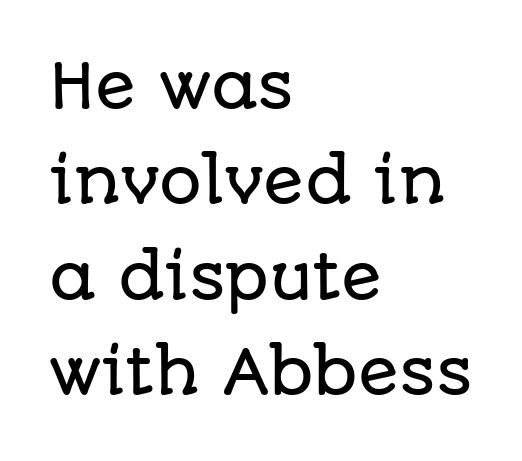
The image shows 60 px sans-serif type, upright; set left-aligned, normal line spacing (1.59x), normal letter spacing, not underlined; low stroke contrast and a large x-height.
